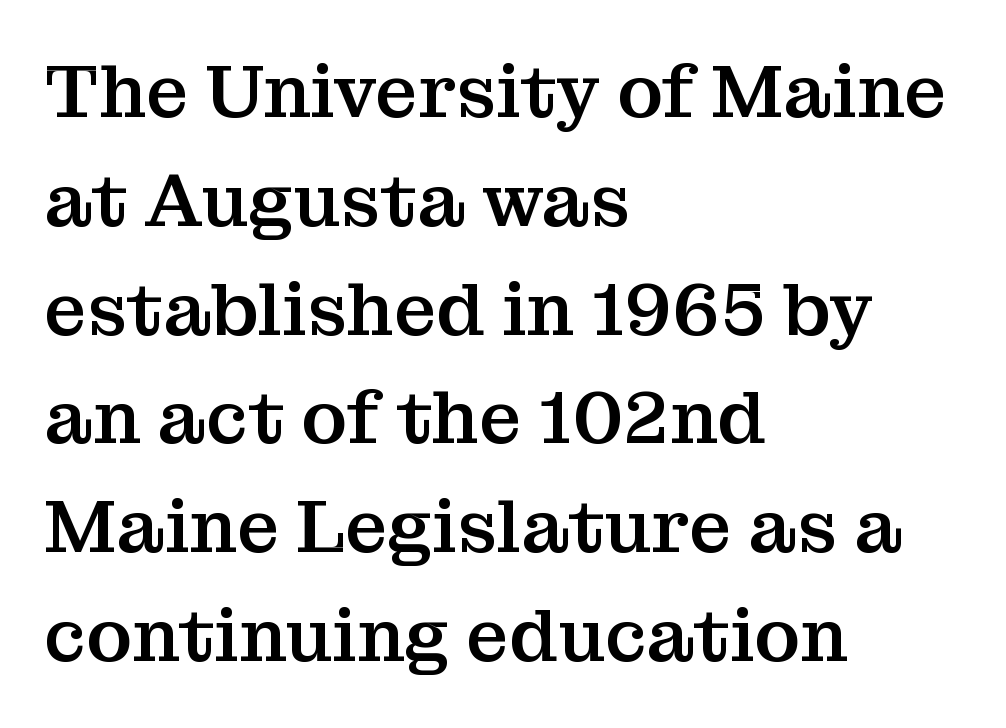
{"serif": "yes", "italic": "no", "width": "normal", "stroke_contrast": "medium", "x_height": "medium", "monospaced": "no", "underline": "no", "align": "left", "line_spacing": "normal", "line_spacing_ratio": 1.47, "letter_spacing": "normal", "letter_spacing_em": 0.0, "glyph_px": 74}
